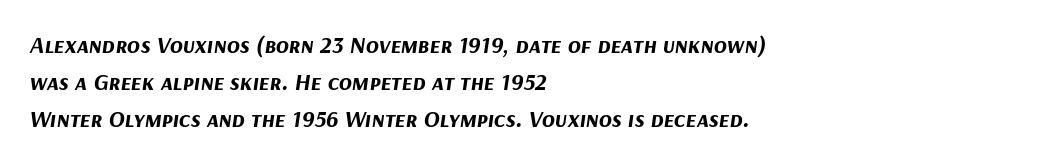
The image shows 24 px bold type, italic (leaning right); set left-aligned, normal line spacing (1.55x), normal letter spacing, not underlined.
